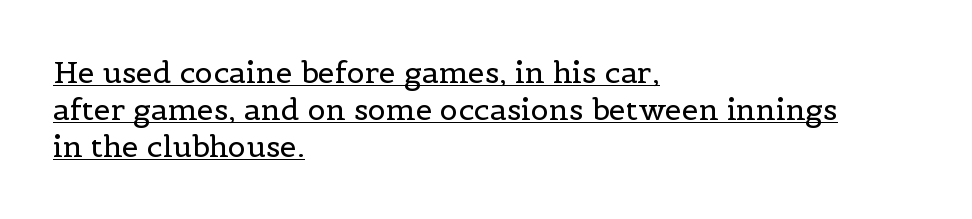
{"serif": "yes", "italic": "no", "bold": "no", "weight": "regular", "width": "normal", "x_height": "medium", "monospaced": "no", "underline": "yes", "align": "left", "line_spacing_ratio": 1.23, "letter_spacing": "normal", "letter_spacing_em": 0.0, "glyph_px": 30}
